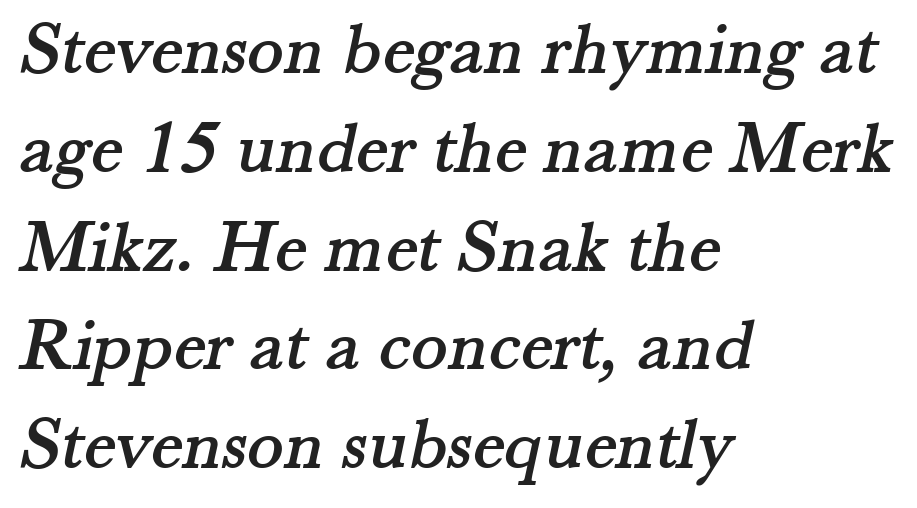
This rendering uses left alignment, leaving the right contour irregular. The glyphs are unaccompanied by any horizontal stroke below them. Compared with typical paragraphs, the rows here are spaced about the same. A typesetter would call this zero additional tracking.
